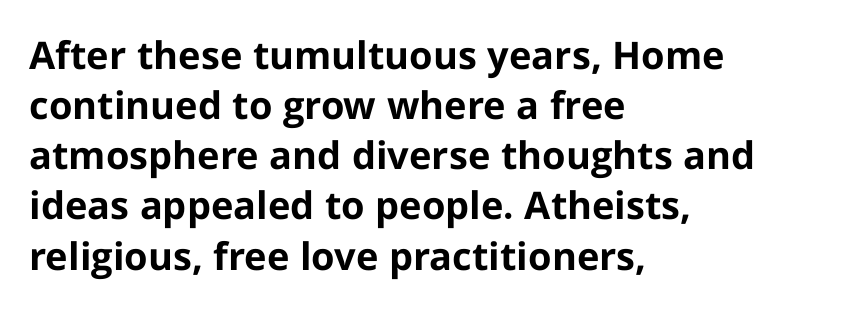
{"serif": "no", "italic": "no", "bold": "yes", "weight": "bold", "width": "normal", "stroke_contrast": "low", "x_height": "medium", "monospaced": "no", "underline": "no", "align": "left", "line_spacing": "normal", "line_spacing_ratio": 1.32, "letter_spacing": "normal", "letter_spacing_em": 0.0, "glyph_px": 38}
